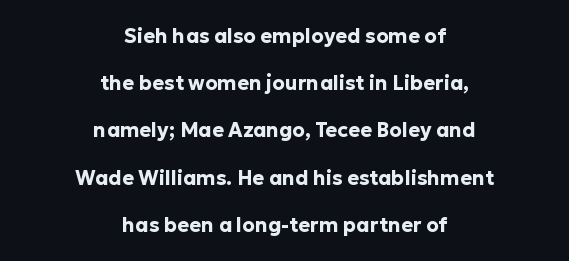
Horizontal alignment here is central, giving a formal, balanced look. The block of text is sparse from top to bottom, with ample space between rows. The lettering holds an erect, upright posture throughout. The letters sit at their default tracking, neither squeezed nor spread.
